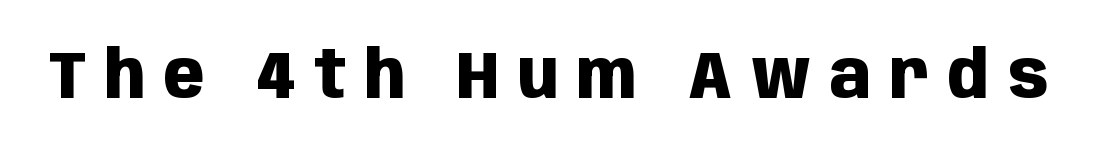
The image shows 67 px heavy, condensed sans-serif type, upright; set unusually wide letter spacing (+0.28 em), not underlined; low stroke contrast and a large x-height.
